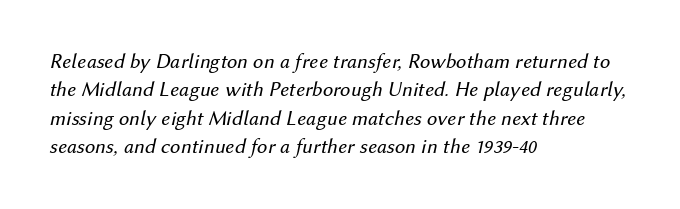
The typesetting does not lean heavy: it is not bold. Characters are canted at an angle relative to the baseline's perpendicular. The area under the type is left untouched. In CSS terms this would be text-align: left.
